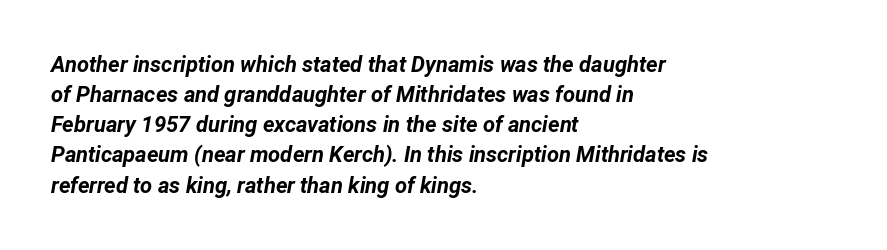
The image shows 22 px bold type, italic (leaning right); set left-aligned, normal line spacing (1.37x), normal letter spacing, not underlined.
